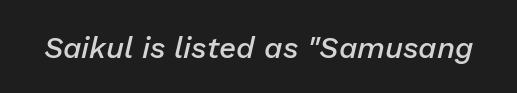
{"italic": "yes", "lean": "right", "slant_degrees": 13, "bold": "semi", "weight": "semibold", "width": "normal", "stroke_contrast": "low", "x_height": "medium", "monospaced": "no", "underline": "no", "letter_spacing": "normal", "letter_spacing_em": 0.0, "glyph_px": 30}
